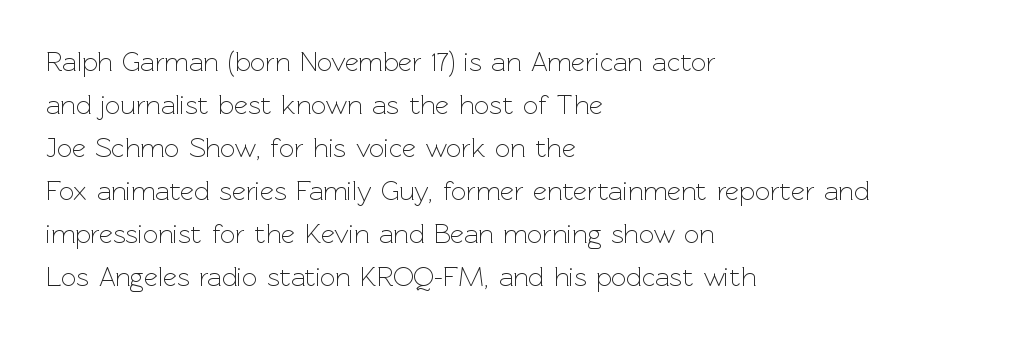
The image shows 27 px text type, upright; set left-aligned, normal line spacing (1.59x), normal letter spacing, not underlined.
